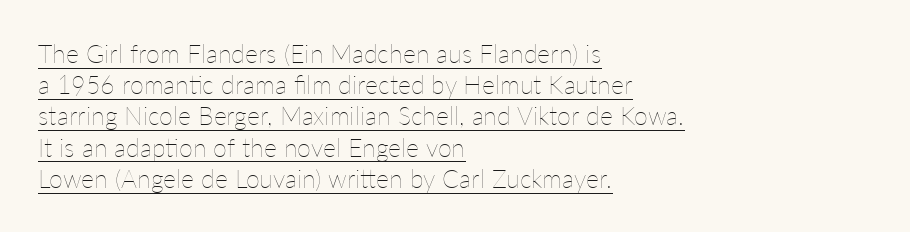
{"italic": "no", "bold": "no", "underline": "yes", "align": "left", "line_spacing": "normal", "line_spacing_ratio": 1.25, "letter_spacing": "normal", "letter_spacing_em": 0.0, "glyph_px": 25}
